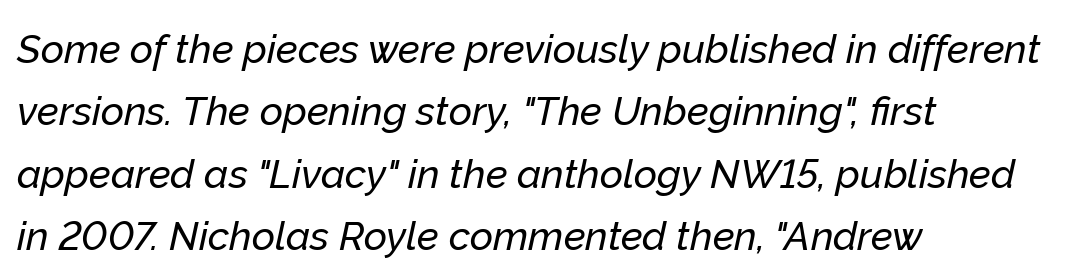
The image shows 40 px text type, italic (leaning right); set left-aligned, normal line spacing (1.56x), normal letter spacing, not underlined; low stroke contrast and a medium x-height.
